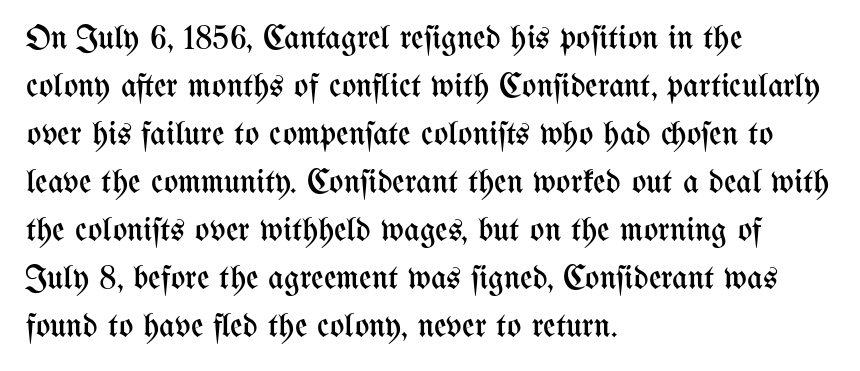
Q: Is the text bold? A: No.
Q: Is the text italic (slanted)? A: No, it is upright.
Q: Is the text underlined? A: No.
Q: How is the paragraph aligned? A: Left-aligned.
Q: Is the spacing between letters normal or unusually wide? A: Normal.
Q: Is the spacing between lines tight, normal or loose? A: Normal.
Q: Width (condensed, normal, or wide)? A: Condensed.
Q: Stroke contrast? A: Medium.
Q: x-height? A: Medium.
Q: Monospaced? A: No.
